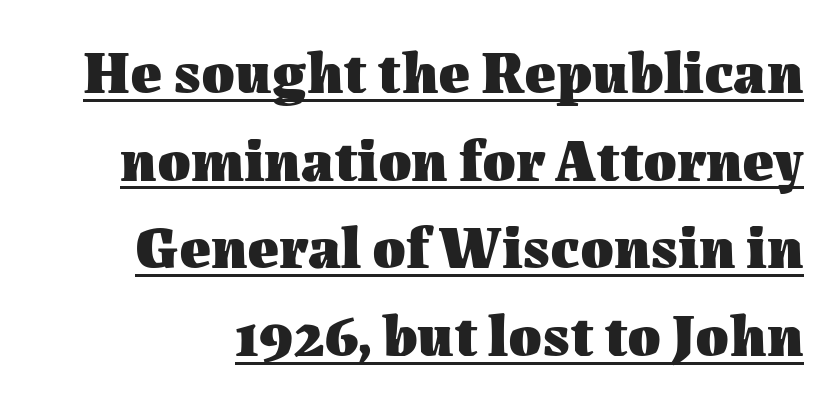
{"italic": "no", "bold": "yes", "weight": "heavy", "width": "normal", "stroke_contrast": "medium", "x_height": "medium", "monospaced": "no", "underline": "yes", "line_spacing": "normal", "line_spacing_ratio": 1.46, "letter_spacing": "normal", "letter_spacing_em": 0.0, "glyph_px": 60}
